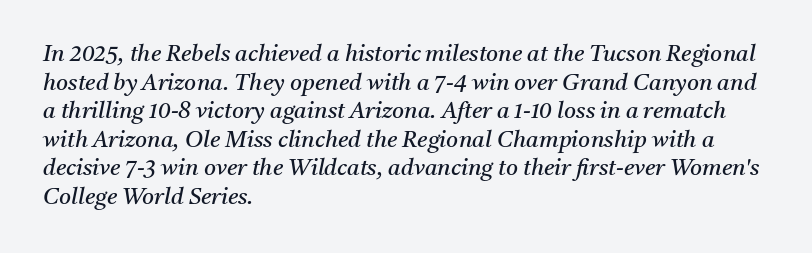
The image shows 23 px text type, italic (leaning right); set left-aligned, line spacing 1.24x, normal letter spacing, not underlined.
